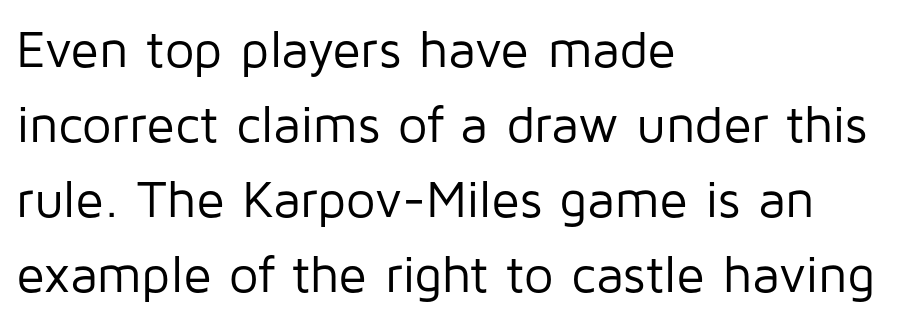
Q: Is the text bold? A: No.
Q: Is the text italic (slanted)? A: No, it is upright.
Q: Is the typeface a serif or a sans-serif typeface? A: Sans-serif.
Q: Is the text underlined? A: No.
Q: How is the paragraph aligned? A: Left-aligned.
Q: Is the spacing between letters normal or unusually wide? A: Normal.
Q: Is the spacing between lines tight, normal or loose? A: Normal.
Q: Width (condensed, normal, or wide)? A: Normal.
Q: Stroke contrast? A: Low.
Q: x-height? A: Medium.
Q: Monospaced? A: No.
